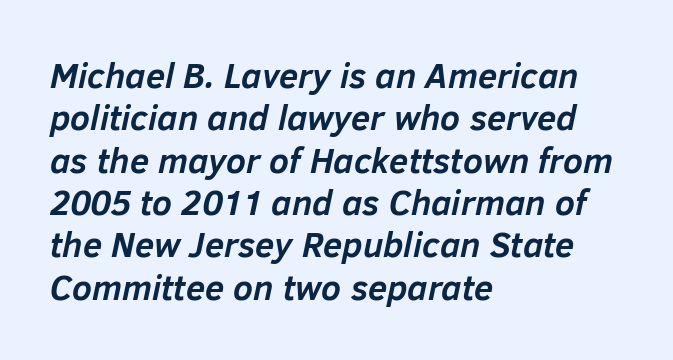
Pretty heavy lettering here — definitely bold. This sample uses plain, unmodified letter spacing. Varying glyph widths throughout — classic text-font behaviour. Bare-footed words on every line. The face used here has a pronounced slope to its letters.
